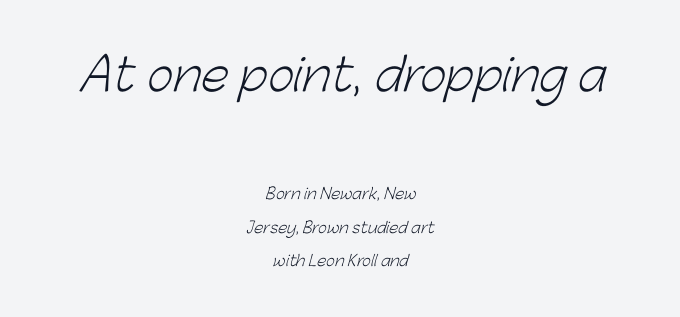
The image shows 45 px light sans-serif type; set centered, loose line spacing (2.26x), normal letter spacing, not underlined; the first (top) block is 3.0x larger; low stroke contrast and a medium x-height.
